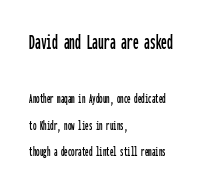
In CSS terms this would be text-align: left. Size hierarchy here favors the leading block over the trailing one. No extra tracking has been applied to these lines. The passage shown is not underscored anywhere. Notice how the stems are strictly vertical — no italics here.
